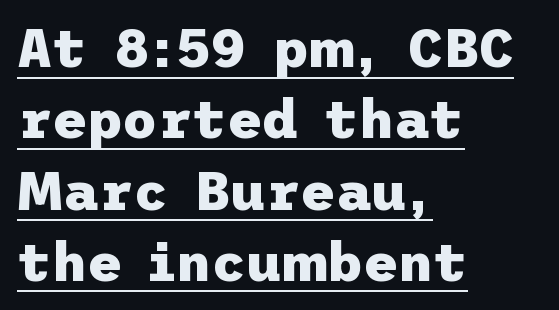
{"serif": "no", "italic": "no", "bold": "yes", "weight": "heavy", "width": "normal", "stroke_contrast": "low", "x_height": "medium", "underline": "yes", "align": "left", "line_spacing": "normal", "line_spacing_ratio": 1.32, "letter_spacing": "normal", "letter_spacing_em": 0.0, "glyph_px": 54}
